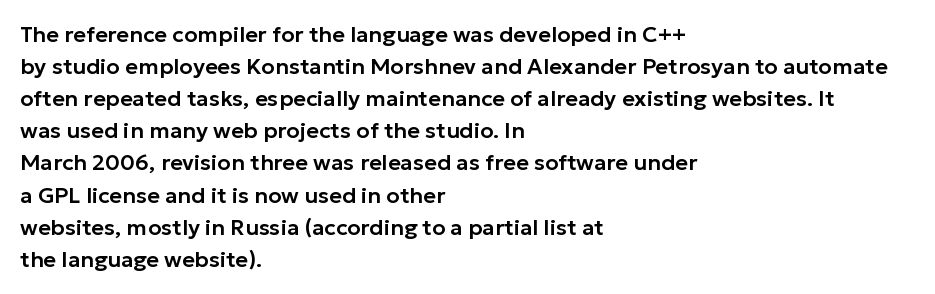
These lines were composed using upright roman letters. If you drew a ruler down the left edge, every line would touch it. In terms of leading, this rendering sits right in the middle. These lines keep a tight, regular rhythm from letter to letter. The glyphs are unaccompanied by any horizontal stroke below them.
